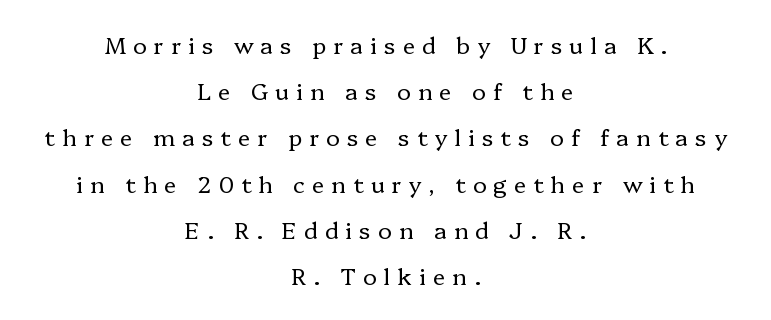
Ink coverage per letter is moderate at most. A roman cut, with each character standing at attention. Each word looks stretched out because of the extra space between its letters. A great deal of white space separates one row of letters from the next.
